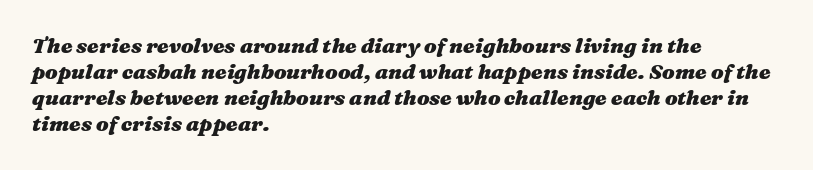
Q: Is the text bold? A: Yes.
Q: Is the text italic (slanted)? A: Yes, it leans right by about 16 degrees.
Q: Is the text underlined? A: No.
Q: How is the paragraph aligned? A: Left-aligned.
Q: Is the spacing between letters normal or unusually wide? A: Normal.
